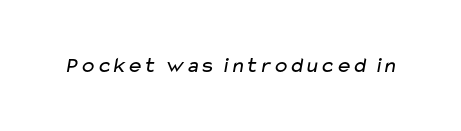
The image shows 22 px text type; set normal letter spacing, not underlined.
